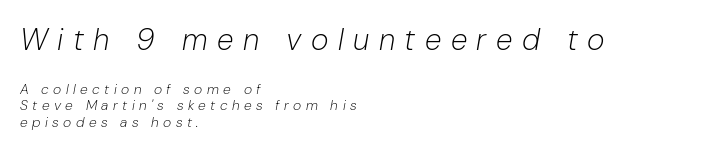
{"italic": "yes", "lean": "right", "slant_degrees": 10, "bold": "no", "weight": "light", "width": "normal", "stroke_contrast": "low", "x_height": "medium", "monospaced": "no", "underline": "no", "align": "left", "line_spacing_ratio": 1.19, "letter_spacing": "wide", "letter_spacing_em": 0.32, "larger_block": "first", "size_ratio": 2.14, "glyph_px": 30}
